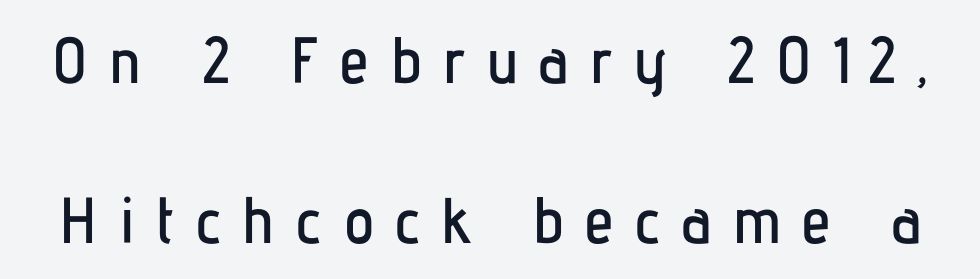
{"serif": "no", "italic": "no", "width": "condensed", "stroke_contrast": "low", "x_height": "medium", "monospaced": "no", "underline": "no", "line_spacing": "loose", "line_spacing_ratio": 2.46, "letter_spacing": "wide", "letter_spacing_em": 0.33, "glyph_px": 65}
